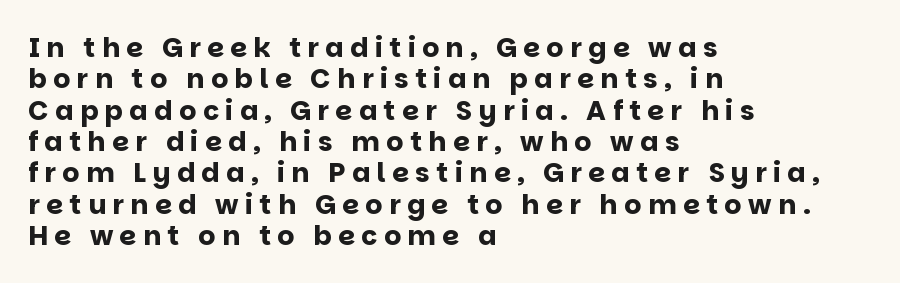
Between one letter and the next there's a generous, obvious gap. The glyphs have the mass of a bold cut. Horizontal alignment here is leftward, the default for most running prose. If you drew a line through each stem, it would be perfectly vertical. Descender tails drop into unmarked territory.
